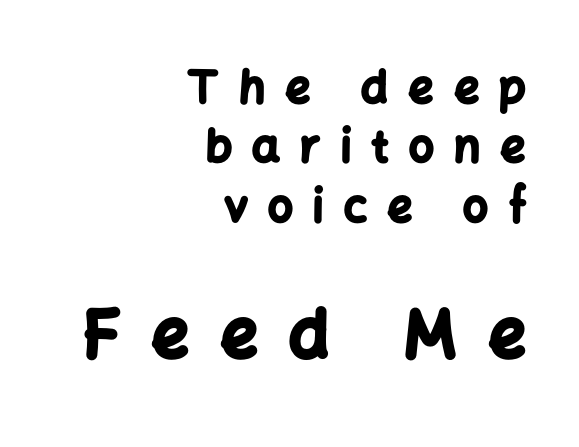
Which chunk is bigger? The second one — the bottom block dwarfs the top. Short note: letters widely spaced. Words float on clear page, feet unadorned. Is there any slant? The stems are plumb.
